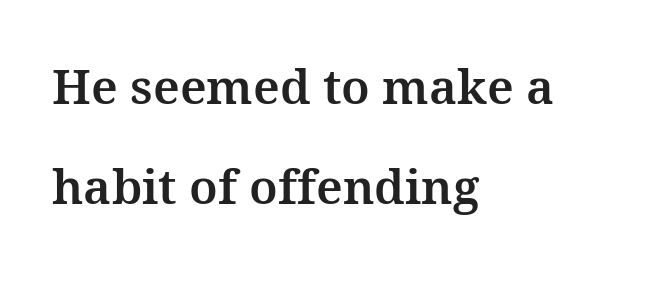
The text block is weighted toward the left margin, trailing off unevenly rightward. Quick note: underline off. Vertical spacing — loose. To sum up the face: it has serifs. Designer's note — italics off, roman on.
